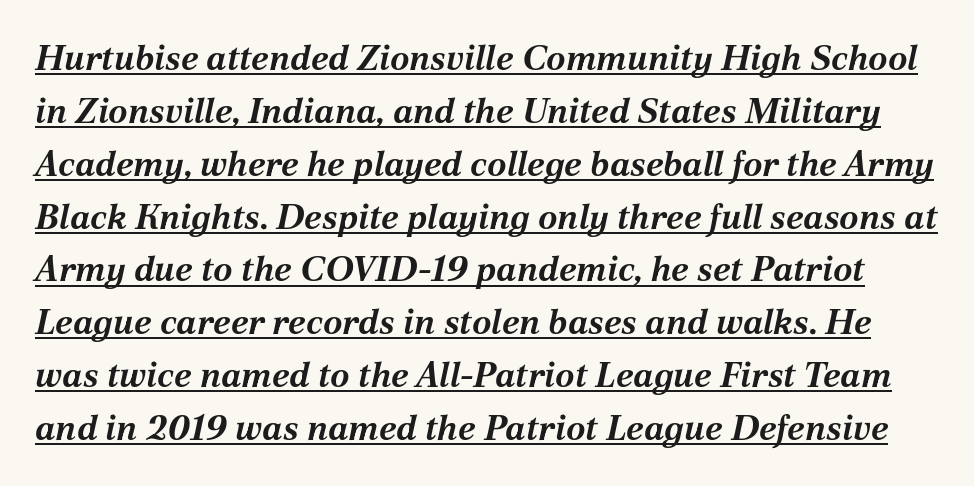
The image shows 35 px bold type, italic (leaning right); set normal line spacing (1.51x), normal letter spacing, underlined; medium stroke contrast and a medium x-height.
